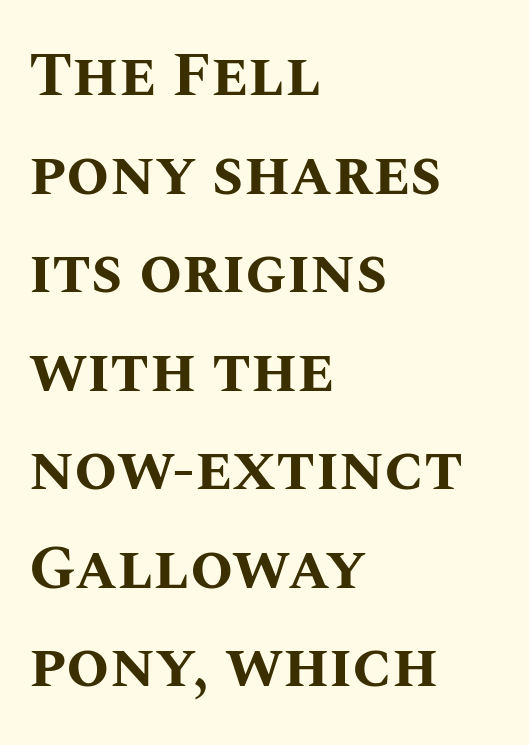
In terms of leading, this rendering sits right in the middle. The font is running at its bold setting. Is the letter spacing exaggerated? No — it looks like the ordinary default. Teacher's note: observe the even left margin — that is flush-left alignment. Posture: vertical.
